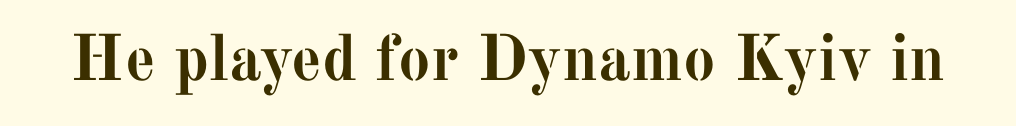
{"serif": "yes", "italic": "no", "bold": "yes", "weight": "semibold", "width": "normal", "stroke_contrast": "medium", "x_height": "medium", "monospaced": "no", "underline": "no", "letter_spacing": "normal", "letter_spacing_em": 0.0, "glyph_px": 65}
